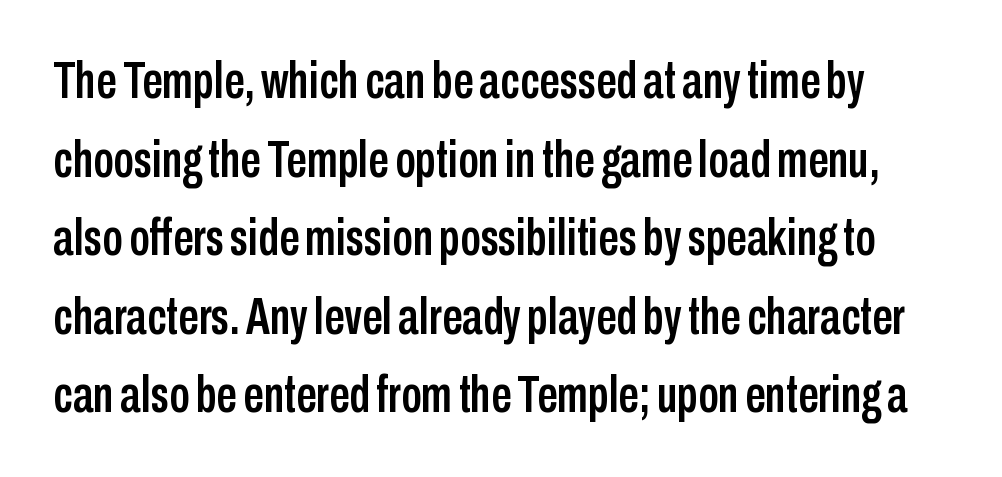
{"serif": "no", "italic": "no", "width": "condensed", "stroke_contrast": "low", "x_height": "medium", "monospaced": "no", "underline": "no", "line_spacing": "normal", "line_spacing_ratio": 1.54, "letter_spacing": "normal", "letter_spacing_em": 0.0, "glyph_px": 51}
